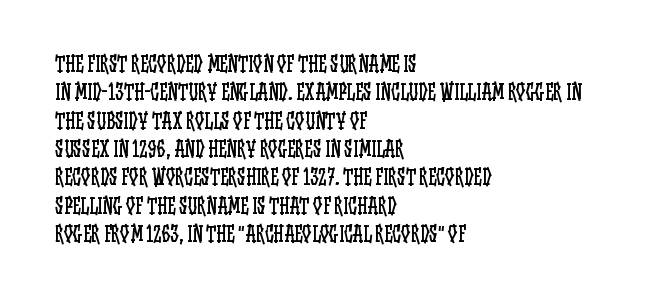
Q: Is the text bold? A: No.
Q: Is the text italic (slanted)? A: No, it is upright.
Q: Is the text underlined? A: No.
Q: How is the paragraph aligned? A: Left-aligned.
Q: Is the spacing between letters normal or unusually wide? A: Normal.
Q: Is the spacing between lines tight, normal or loose? A: Normal.
